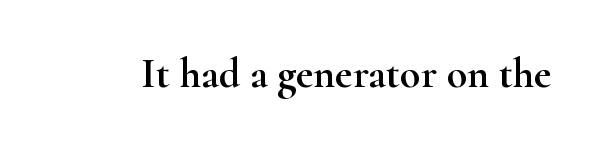
Q: Is the text italic (slanted)? A: No, it is upright.
Q: Is the typeface a serif or a sans-serif typeface? A: Serif.
Q: Is the text underlined? A: No.
Q: Is the spacing between letters normal or unusually wide? A: Normal.
Q: Width (condensed, normal, or wide)? A: Wide.
Q: Stroke contrast? A: High.
Q: x-height? A: Small.
Q: Monospaced? A: No.
